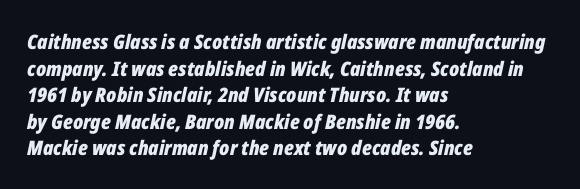
The image shows 20 px bold type, italic (leaning right); set left-aligned, normal line spacing (1.33x), normal letter spacing, not underlined.
